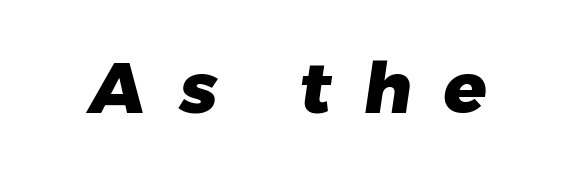
The image shows 71 px heavy sans-serif type; set unusually wide letter spacing (+0.45 em), not underlined; low stroke contrast and a medium x-height.
